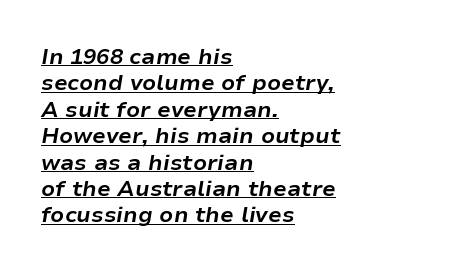
Teacher's note: observe the even left margin — that is flush-left alignment. As a designer I'd log this as weight 700, bold. The specimen includes a rule beneath the text block's lines. Style check: oblique. This sample uses plain, unmodified letter spacing.
